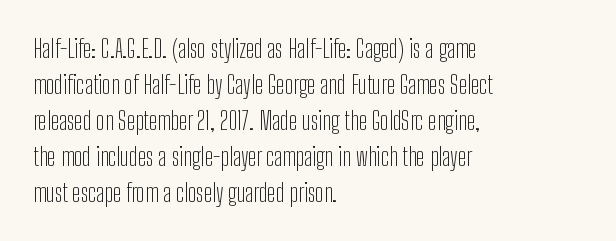
The rendering anchors every line to the left-hand side. Words appear dense and cohesive because spacing is normal. Does the leading feel generous? No, just average. A quiet, ordinary-to-light weight characterises the typeface.
